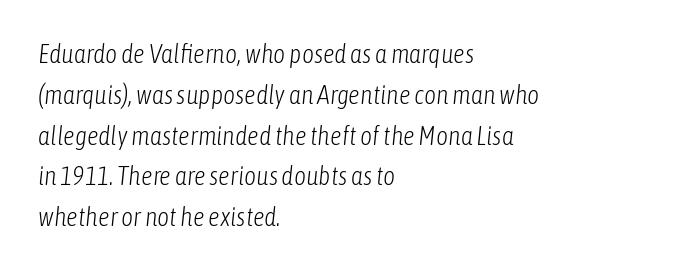
Glyph-to-glyph distance matches everyday printed text. Line spacing here is normal. Alignment: flush left. Words float on clear page, feet unadorned. No chunkiness to these letters — they're not bold.
